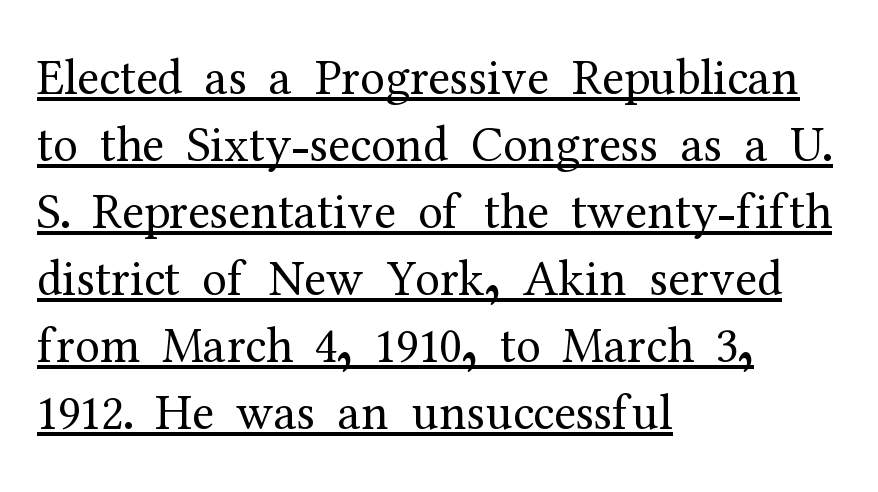
Q: Is the text bold? A: No.
Q: Is the text italic (slanted)? A: No, it is upright.
Q: Is the typeface a serif or a sans-serif typeface? A: Serif.
Q: Is the text underlined? A: Yes.
Q: How is the paragraph aligned? A: Left-aligned.
Q: Is the spacing between letters normal or unusually wide? A: Normal.
Q: Is the spacing between lines tight, normal or loose? A: Normal.
Q: Width (condensed, normal, or wide)? A: Normal.
Q: Stroke contrast? A: Medium.
Q: x-height? A: Medium.
Q: Monospaced? A: No.
